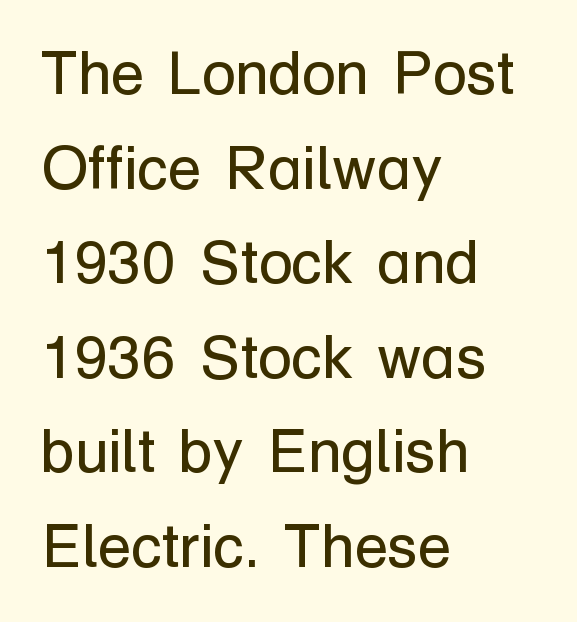
{"serif": "no", "italic": "no", "bold": "no", "weight": "regular", "width": "normal", "stroke_contrast": "low", "x_height": "medium", "monospaced": "no", "underline": "no", "align": "left", "line_spacing": "normal", "line_spacing_ratio": 1.55, "letter_spacing": "normal", "letter_spacing_em": 0.0, "glyph_px": 61}
